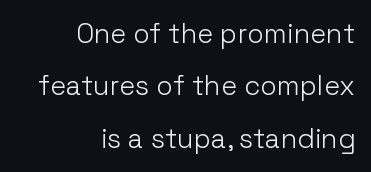
{"italic": "no", "bold": "no", "underline": "no", "align": "right", "line_spacing": "loose", "line_spacing_ratio": 1.94, "letter_spacing": "normal", "letter_spacing_em": 0.0, "glyph_px": 27}
